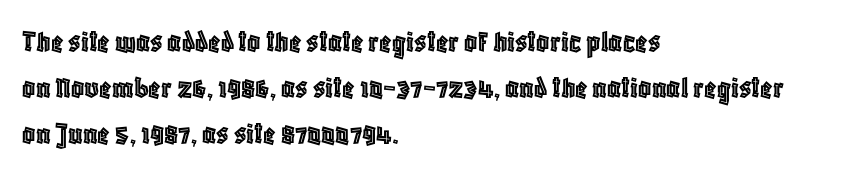
The image shows 32 px condensed type, upright; set left-aligned, normal line spacing (1.43x), normal letter spacing, not underlined; a large x-height.
